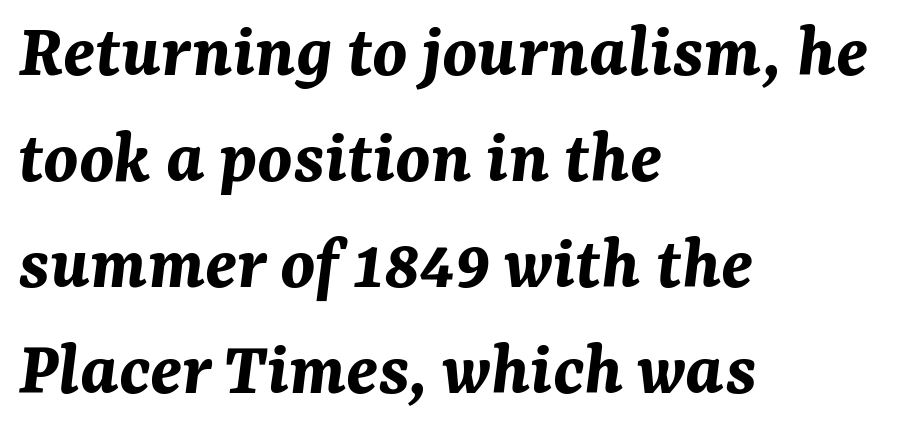
{"italic": "yes", "lean": "right", "slant_degrees": 7, "bold": "yes", "weight": "bold", "width": "normal", "stroke_contrast": "medium", "x_height": "medium", "monospaced": "no", "underline": "no", "align": "left", "line_spacing": "normal", "line_spacing_ratio": 1.36, "letter_spacing": "normal", "letter_spacing_em": 0.0, "glyph_px": 78}
